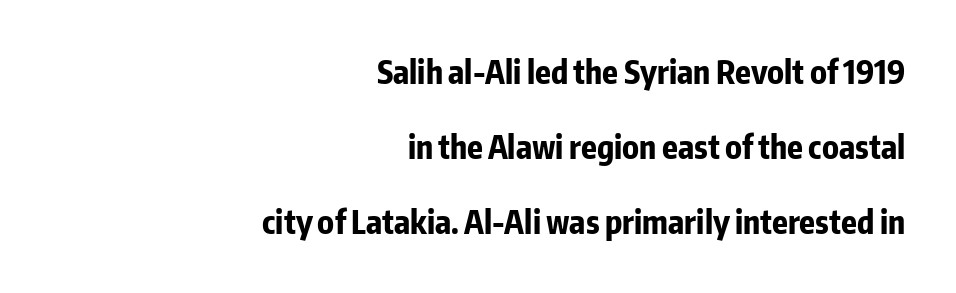
Q: Is the text bold? A: Yes.
Q: Is the text italic (slanted)? A: No, it is upright.
Q: Is the typeface a serif or a sans-serif typeface? A: Sans-serif.
Q: Is the text underlined? A: No.
Q: How is the paragraph aligned? A: Right-aligned.
Q: Is the spacing between letters normal or unusually wide? A: Normal.
Q: Is the spacing between lines tight, normal or loose? A: Loose.
Q: Width (condensed, normal, or wide)? A: Condensed.
Q: Stroke contrast? A: Low.
Q: x-height? A: Medium.
Q: Monospaced? A: No.
